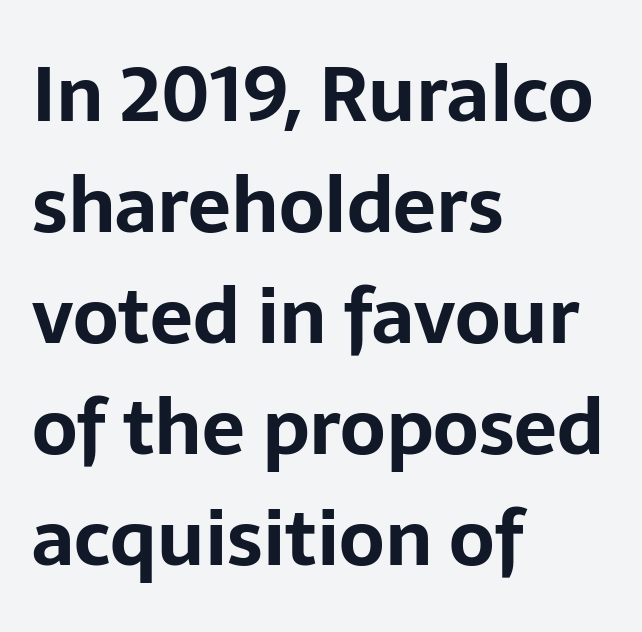
Q: Is the text bold? A: Yes.
Q: Is the text italic (slanted)? A: No, it is upright.
Q: Is the typeface a serif or a sans-serif typeface? A: Sans-serif.
Q: Is the text underlined? A: No.
Q: How is the paragraph aligned? A: Left-aligned.
Q: Is the spacing between letters normal or unusually wide? A: Normal.
Q: Is the spacing between lines tight, normal or loose? A: Normal.
Q: Width (condensed, normal, or wide)? A: Normal.
Q: Stroke contrast? A: Low.
Q: x-height? A: Medium.
Q: Monospaced? A: No.
